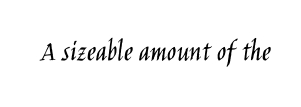
The line texture is even and compact thanks to regular tracking. Do the characters align in a grid? No, the font is proportional. Check under the words: just untouched page. The glyphs in this specimen are sans serif. Summary of weight: not heavy and not bold.
